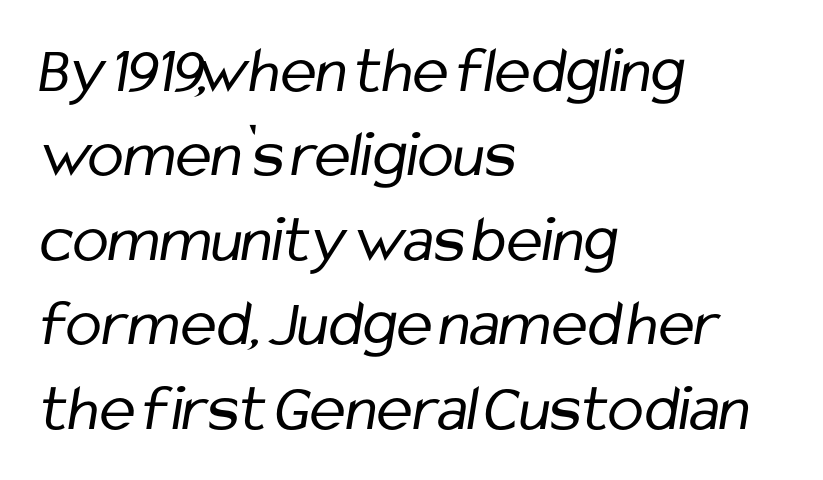
Look at the tracking — it's just the regular setting, nothing added. The lines sit at an ordinary, default distance from one another. The string is rendered with underlining switched off. Spacing verdict: proportional, widths tailored to each character. In CSS terms this would be text-align: left.
